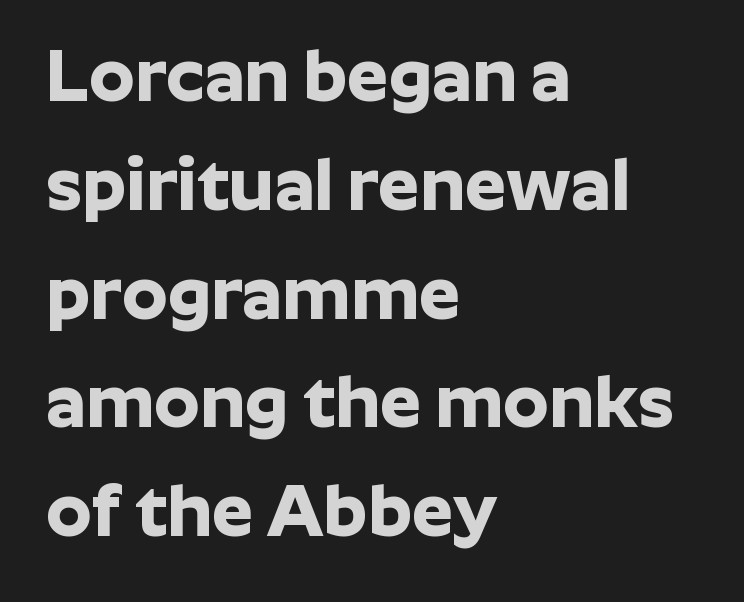
The image shows 73 px bold sans-serif type, upright; set left-aligned, normal line spacing (1.49x), normal letter spacing, not underlined; low stroke contrast and a medium x-height.
